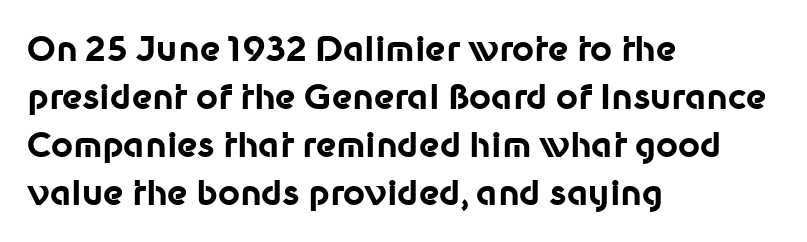
Every row of glyphs begins at an identical x-position on the left. The tracking reads as untouched default to a designer's eye. The designer left line spacing at the default. Anything drawn beneath the words? Only blank space. Type style note: lacks serifs.
